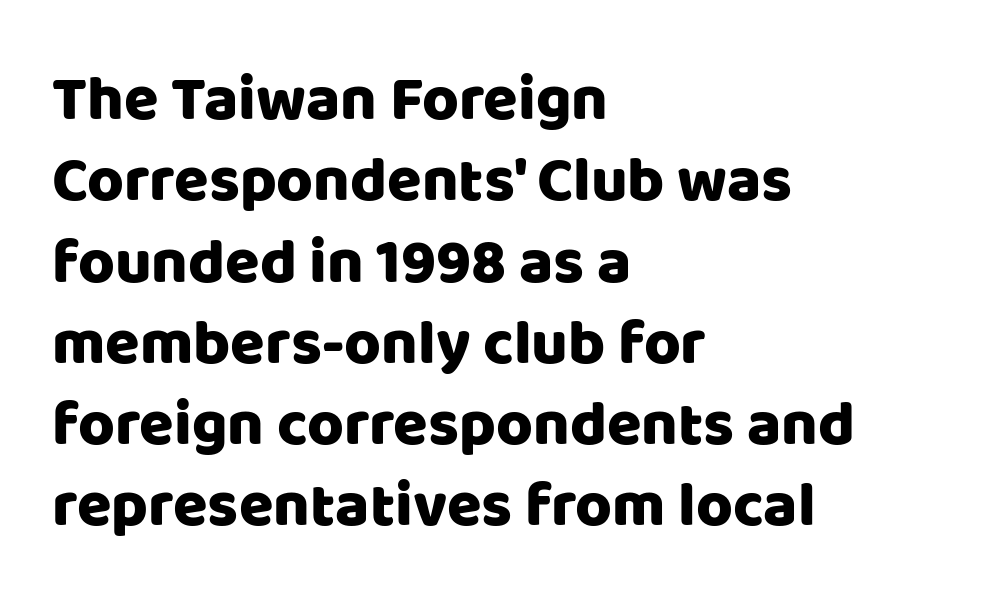
{"serif": "no", "italic": "no", "width": "normal", "stroke_contrast": "low", "x_height": "large", "monospaced": "no", "underline": "no", "align": "left", "line_spacing": "normal", "line_spacing_ratio": 1.29, "letter_spacing": "normal", "letter_spacing_em": 0.0, "glyph_px": 63}
